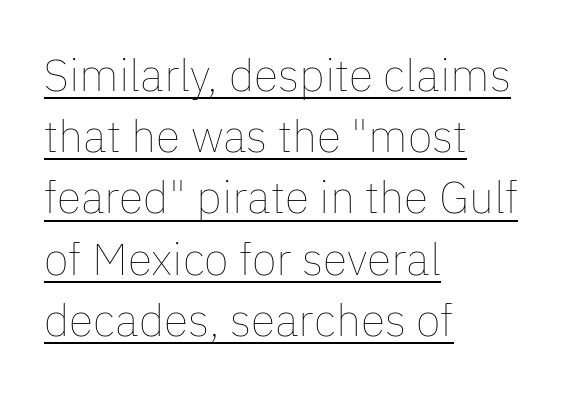
Quick note: interline space is typical. Spacing verdict: proportional, widths tailored to each character. Caption: multi-line text, flush left, ragged right. No heavy texture on the line: the type isn't bold.
